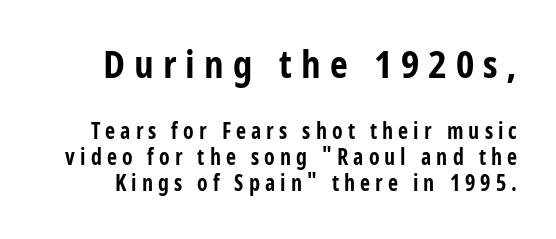
You'd pick this weight for a headline — it's a proper bold. The block sitting higher on the canvas is the one with enlarged characters. The tracking jumps out immediately: characters are airy and widely separated. This is the regular roman posture of the typeface.
